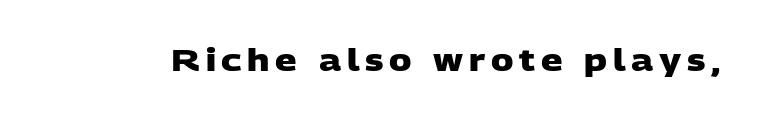
Q: Is the text bold? A: Yes.
Q: Is the typeface a serif or a sans-serif typeface? A: Sans-serif.
Q: Is the text underlined? A: No.
Q: Width (condensed, normal, or wide)? A: Wide.
Q: Stroke contrast? A: Low.
Q: x-height? A: Large.
Q: Monospaced? A: No.
